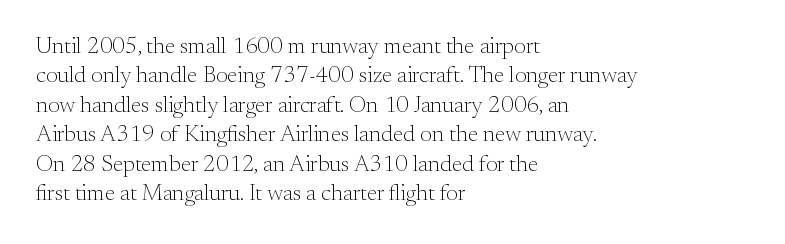
Q: Is the text bold? A: No.
Q: Is the text italic (slanted)? A: No, it is upright.
Q: Is the text underlined? A: No.
Q: How is the paragraph aligned? A: Left-aligned.
Q: Is the spacing between letters normal or unusually wide? A: Normal.
Q: Is the spacing between lines tight, normal or loose? A: Normal.
